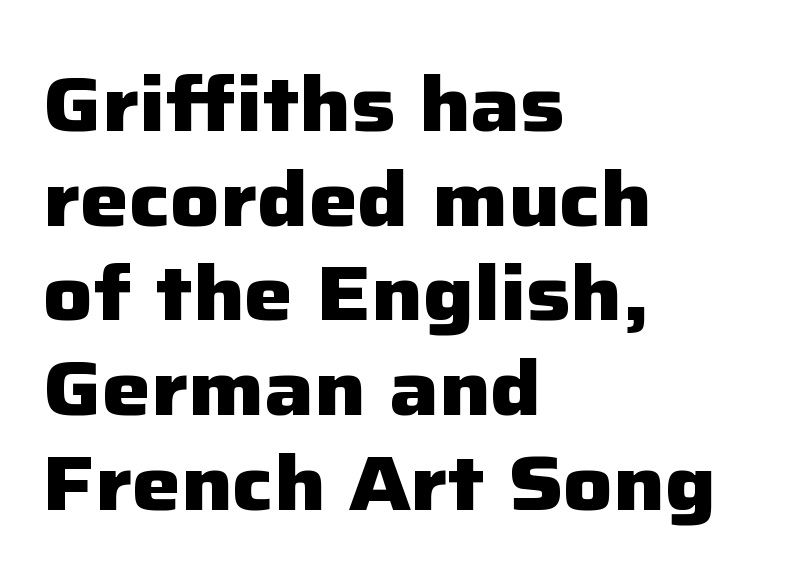
The ragged edge is on the right, which tells us the setting is flush left. This rendering employs a face without finishing strokes, i.e., a sans-serif. This sample uses an upright cut, with every glyph sitting square on the baseline. The sample has been set heavy, in full bold. Is the letter spacing exaggerated? No — it looks like the ordinary default. Glance below the letters and you will spot only blank space.
